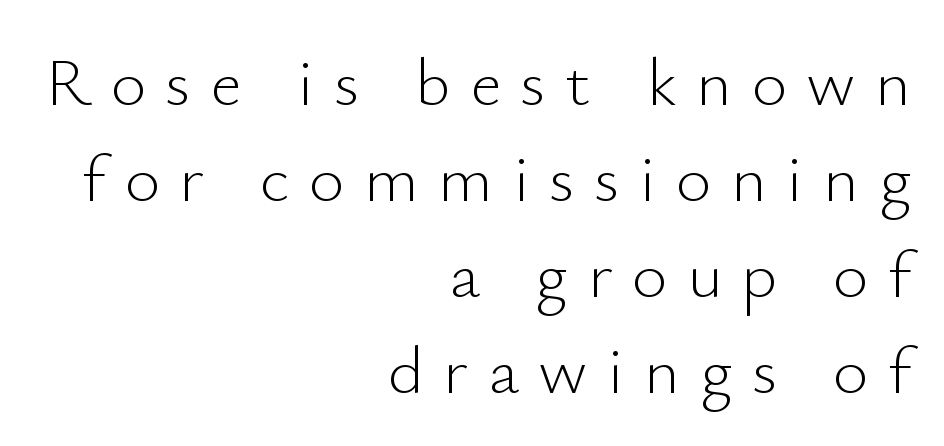
The image shows 68 px light sans-serif type, upright; set right-aligned, normal line spacing (1.41x), unusually wide letter spacing (+0.29 em), not underlined; low stroke contrast and a small x-height.
